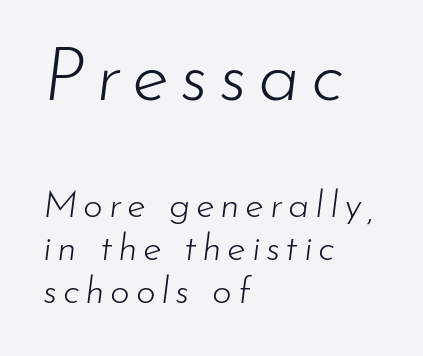
{"italic": "yes", "lean": "right", "slant_degrees": 7, "bold": "no", "weight": "light", "width": "normal", "stroke_contrast": "low", "x_height": "small", "monospaced": "no", "underline": "no", "align": "left", "line_spacing": "tight", "line_spacing_ratio": 1.13, "larger_block": "first", "size_ratio": 1.97, "glyph_px": 75}
